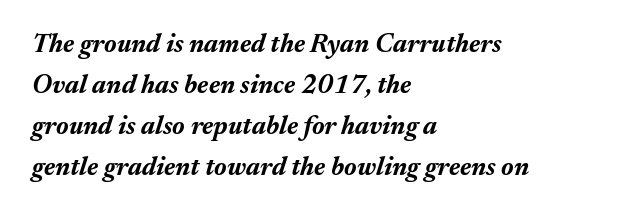
Q: Is the text bold? A: Yes.
Q: Is the text italic (slanted)? A: Yes, it leans right by about 17 degrees.
Q: Is the text underlined? A: No.
Q: How is the paragraph aligned? A: Left-aligned.
Q: Is the spacing between letters normal or unusually wide? A: Normal.
Q: Is the spacing between lines tight, normal or loose? A: Normal.
